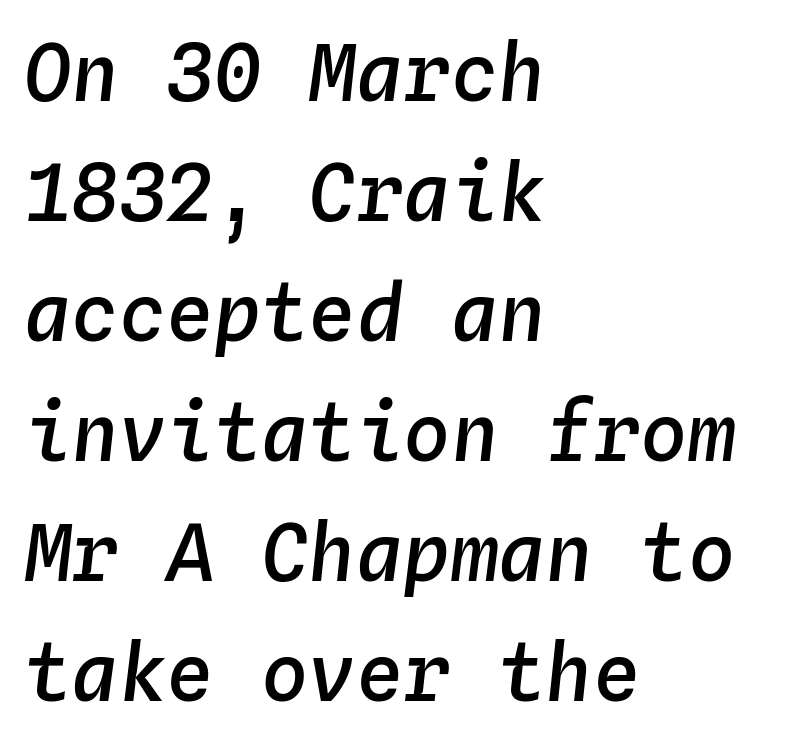
The glyphs have the mass of a demibold cut, below bold. When letters slant like this, we call the style italic. The letterforms sit shoulder to shoulder at normal distance. Has an underline been added? It has not.
